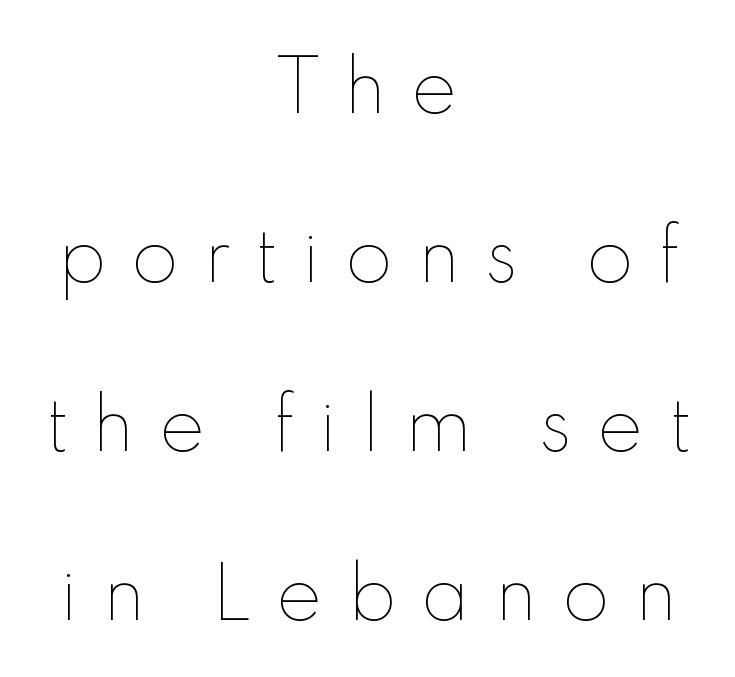
Q: Is the text bold? A: No.
Q: Is the text italic (slanted)? A: No, it is upright.
Q: Is the text underlined? A: No.
Q: How is the paragraph aligned? A: Centered.
Q: Is the spacing between letters normal or unusually wide? A: Unusually wide.
Q: Is the spacing between lines tight, normal or loose? A: Loose.
Q: Width (condensed, normal, or wide)? A: Normal.
Q: x-height? A: Small.
Q: Monospaced? A: No.
